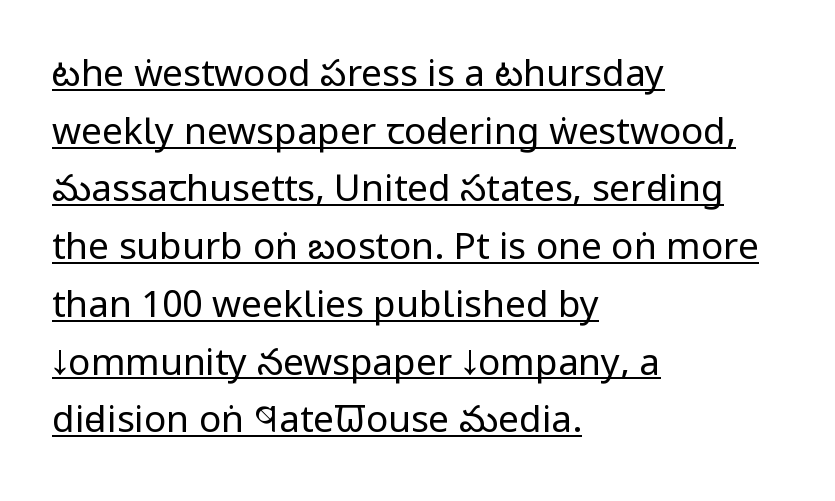
A rule runs beneath these lines of type. Each line starts at the same left margin while the right side varies. Successive baselines arrive at the customary interval. A typesetter would call this proportional, since set widths differ per character.
